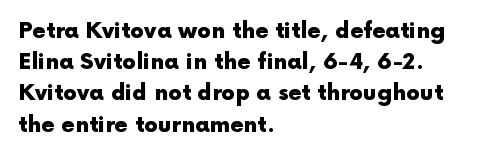
{"italic": "no", "bold": "yes", "underline": "no", "align": "left", "line_spacing": "normal", "line_spacing_ratio": 1.42, "letter_spacing": "normal", "letter_spacing_em": 0.0, "glyph_px": 22}
